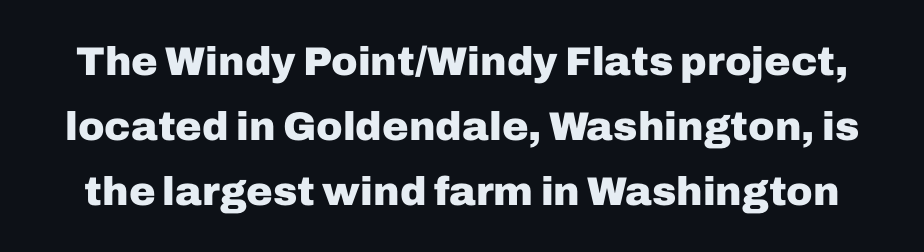
On the weight axis this lands at bold, roughly 700. The passage shown is typed in a proportional face where columns would drift. Type style note: lacks serifs. If you drew a line through each stem, it would be perfectly vertical. Honestly, the row spacing looks completely unremarkable. Words appear dense and cohesive because spacing is normal.
